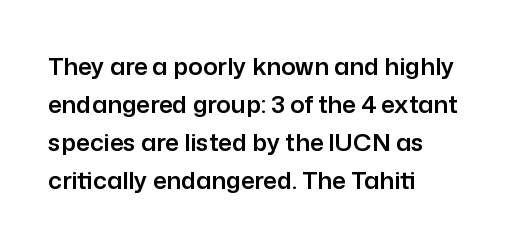
The specimen omits any rule beneath the text block's lines. Alignment: flush left. Italic? Not at all — the glyphs are vertical. The lines sit at an ordinary, default distance from one another. You could call the tracking neutral — neither tight nor loose.
